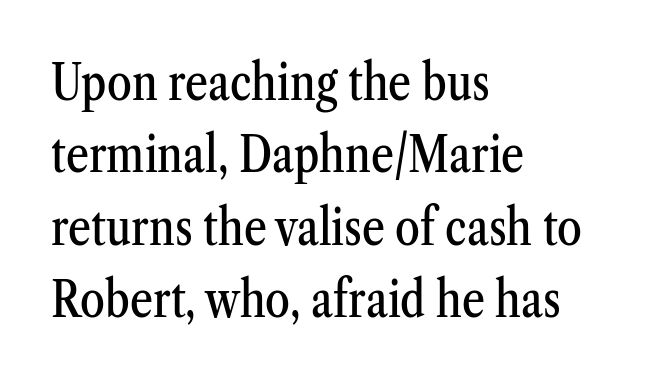
Q: Is the text italic (slanted)? A: No, it is upright.
Q: Is the typeface a serif or a sans-serif typeface? A: Serif.
Q: Is the text underlined? A: No.
Q: How is the paragraph aligned? A: Left-aligned.
Q: Is the spacing between letters normal or unusually wide? A: Normal.
Q: Is the spacing between lines tight, normal or loose? A: Normal.
Q: Width (condensed, normal, or wide)? A: Condensed.
Q: Stroke contrast? A: Medium.
Q: x-height? A: Medium.
Q: Monospaced? A: No.
